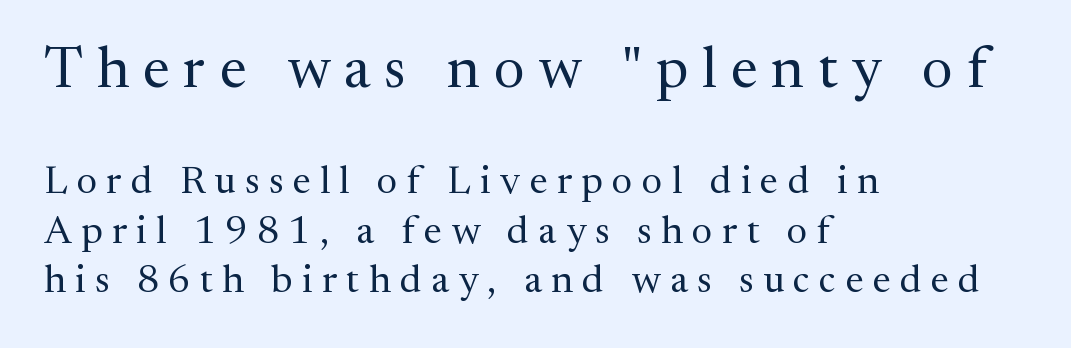
Q: Is the text bold? A: No.
Q: Is the text italic (slanted)? A: No, it is upright.
Q: Is the typeface a serif or a sans-serif typeface? A: Serif.
Q: Is the text underlined? A: No.
Q: How is the paragraph aligned? A: Left-aligned.
Q: Is the spacing between letters normal or unusually wide? A: Unusually wide.
Q: Is the spacing between lines tight, normal or loose? A: Normal.
Q: Which block of text is set in a larger size, the first (top) or the second (bottom)? A: The first (top) one.
Q: Width (condensed, normal, or wide)? A: Normal.
Q: Stroke contrast? A: Medium.
Q: x-height? A: Medium.
Q: Monospaced? A: No.
